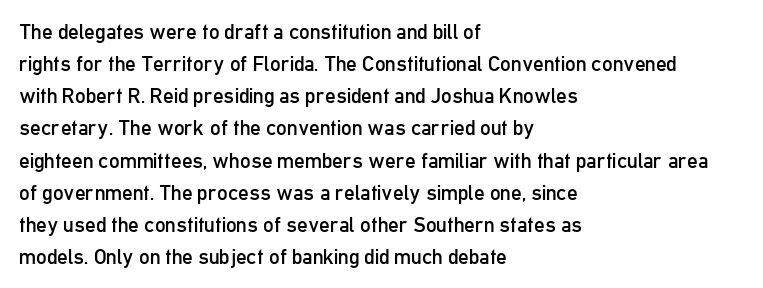
{"italic": "no", "bold": "no", "underline": "no", "align": "left", "line_spacing": "normal", "line_spacing_ratio": 1.53, "letter_spacing": "normal", "letter_spacing_em": 0.0, "glyph_px": 21}
